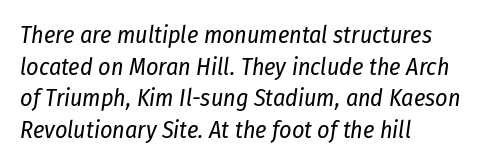
Line starts are locked; line ends wander. The font's italic variant was chosen for this text. Summary of vertical rhythm: regular, with standard interline spacing. The gaps between neighbouring characters are ordinary and unremarkable. Bold? No — there's no thickening of the strokes. Type without underlining.
